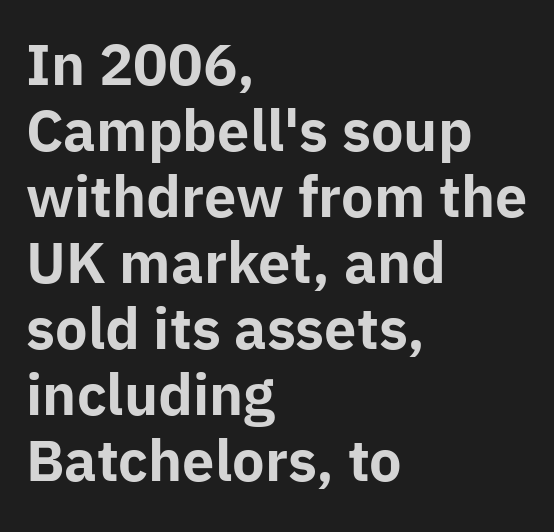
Q: Is the text bold? A: Yes.
Q: Is the text italic (slanted)? A: No, it is upright.
Q: Is the typeface a serif or a sans-serif typeface? A: Sans-serif.
Q: Is the text underlined? A: No.
Q: How is the paragraph aligned? A: Left-aligned.
Q: Is the spacing between letters normal or unusually wide? A: Normal.
Q: Width (condensed, normal, or wide)? A: Normal.
Q: Stroke contrast? A: Low.
Q: x-height? A: Medium.
Q: Monospaced? A: No.
